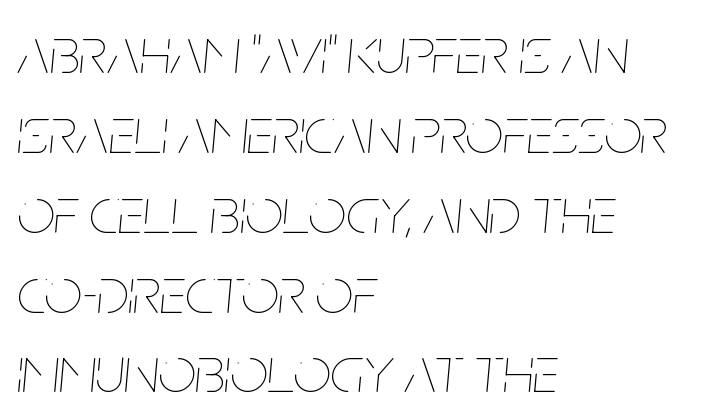
{"italic": "yes", "lean": "right", "slant_degrees": 5, "bold": "no", "weight": "thin", "width": "condensed", "stroke_contrast": "low", "x_height": "large", "monospaced": "no", "underline": "no", "align": "left", "line_spacing_ratio": 1.21, "letter_spacing": "normal", "letter_spacing_em": 0.0, "glyph_px": 66}
